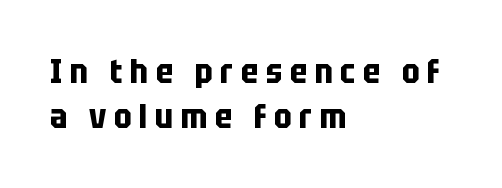
A full-strength bold gives these letters their thick strokes. Bare-footed words on every line. Check where the strokes stop: nothing finishes them off — pure sans. Visually the block forms a straight wall on the left and a jagged coastline on the right. Notice how descenders clear the ascenders below comfortably — that's standard leading.
